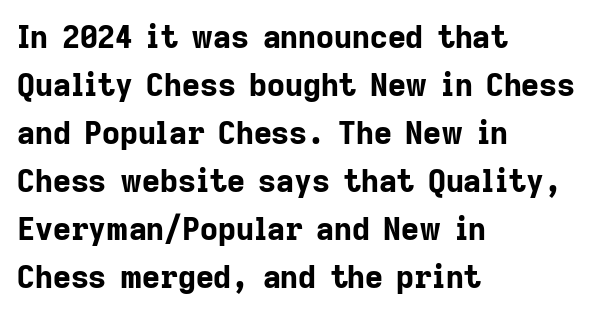
Is this a sans? Yes — the strokes have no serifs. The face used here is proportionally spaced, like ordinary book or web type. On the weight axis this lands at bold, roughly 700. The rendering anchors every line to the left-hand side. Words float on clear page, feet unadorned. Students, observe: this is what conventionally led text looks like.
